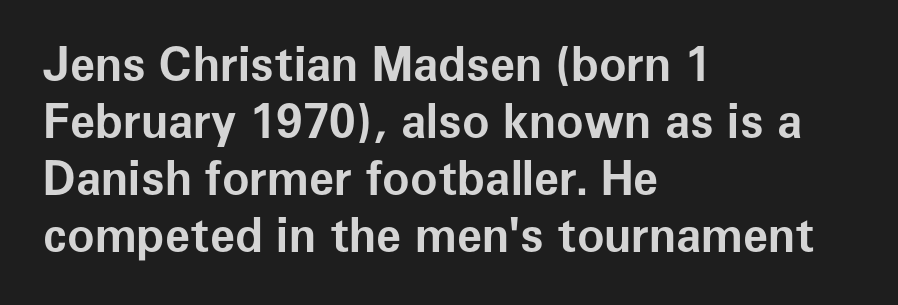
Q: Is the text bold? A: Yes.
Q: Is the text italic (slanted)? A: No, it is upright.
Q: Is the typeface a serif or a sans-serif typeface? A: Sans-serif.
Q: Is the text underlined? A: No.
Q: How is the paragraph aligned? A: Left-aligned.
Q: Is the spacing between letters normal or unusually wide? A: Normal.
Q: Width (condensed, normal, or wide)? A: Normal.
Q: Stroke contrast? A: Low.
Q: x-height? A: Medium.
Q: Monospaced? A: No.
